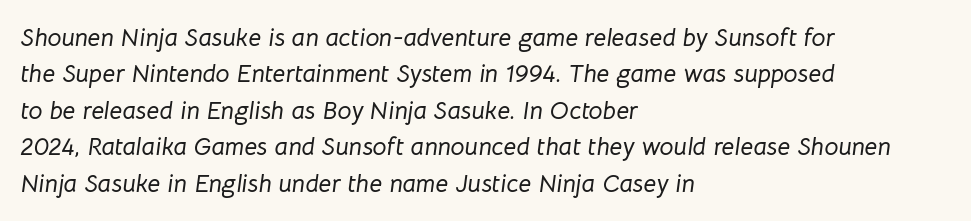
Glyph-to-glyph distance matches everyday printed text. The rendering applies a slant to the glyphs. Words float on clear page, feet unadorned. Evenly set lines give the paragraph a standard silhouette.
